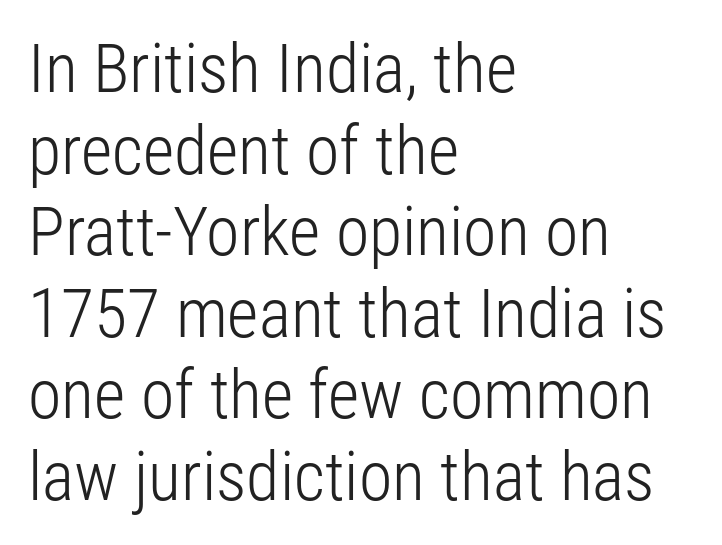
Q: Is the text bold? A: No.
Q: Is the text italic (slanted)? A: No, it is upright.
Q: Is the typeface a serif or a sans-serif typeface? A: Sans-serif.
Q: Is the text underlined? A: No.
Q: How is the paragraph aligned? A: Left-aligned.
Q: Is the spacing between letters normal or unusually wide? A: Normal.
Q: Width (condensed, normal, or wide)? A: Condensed.
Q: Stroke contrast? A: Low.
Q: x-height? A: Medium.
Q: Monospaced? A: No.
